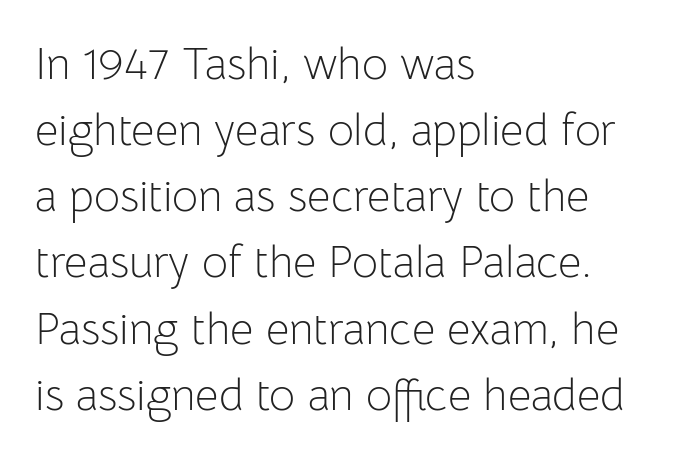
The image shows 45 px light sans-serif type, upright; set left-aligned, normal line spacing (1.47x), normal letter spacing, not underlined; low stroke contrast and a medium x-height.
